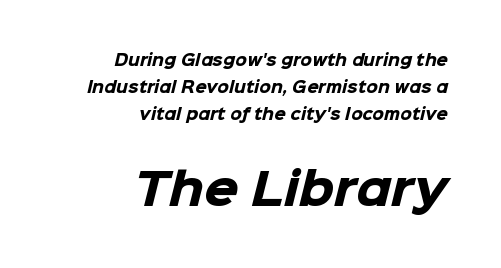
Block two is the big one; block one sits smaller above it. These words are printed bold, with thick strokes throughout. Here the designer chose a conventional face with non-uniform glyph widths. Caption: standard tracking, unaltered. This rendering employs a face without finishing strokes, i.e., a sans-serif.
